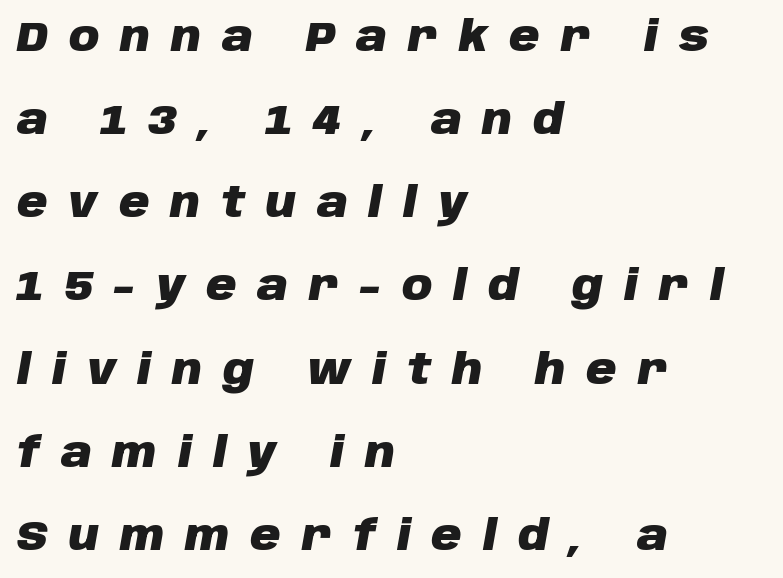
Q: Is the text bold? A: Yes.
Q: Is the text italic (slanted)? A: Yes, it leans right by about 10 degrees.
Q: Is the text underlined? A: No.
Q: How is the paragraph aligned? A: Left-aligned.
Q: Is the spacing between letters normal or unusually wide? A: Unusually wide.
Q: Is the spacing between lines tight, normal or loose? A: Loose.
Q: Width (condensed, normal, or wide)? A: Normal.
Q: Stroke contrast? A: Low.
Q: x-height? A: Large.
Q: Monospaced? A: No.
